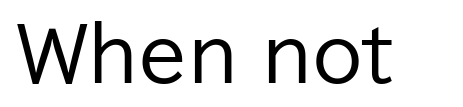
The image shows 72 px regular-weight sans-serif type, upright; set normal letter spacing, not underlined; low stroke contrast and a medium x-height.
